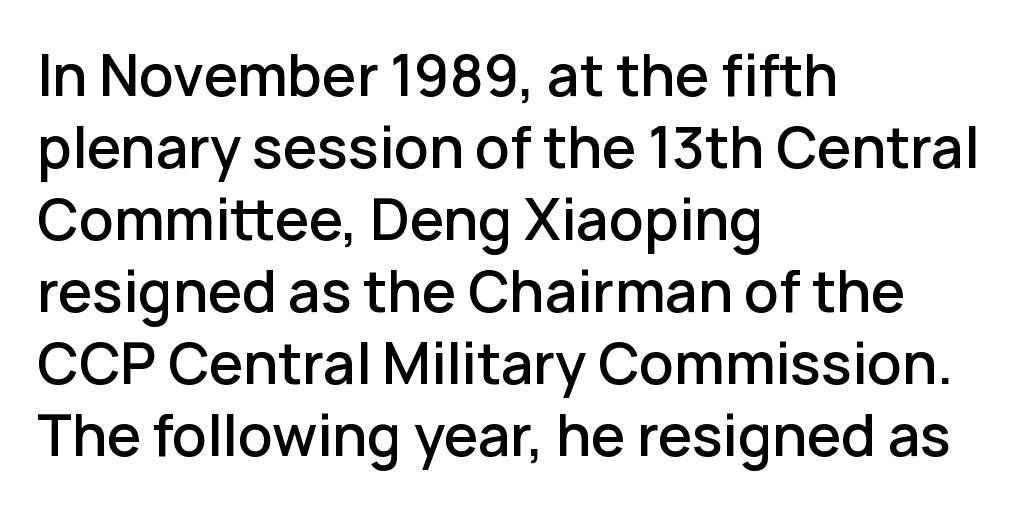
Baseline-to-baseline distance is the conventional proportion of letter height. Default kerning and tracking; the words read as compact shapes. Leftover space on each line is placed entirely after the last word. Its strokes are somewhat broadened, the hallmark of semibold type. Think of a printed novel: that variable character pitch is what you see here. Stroke terminals: plain, sans-serif.
